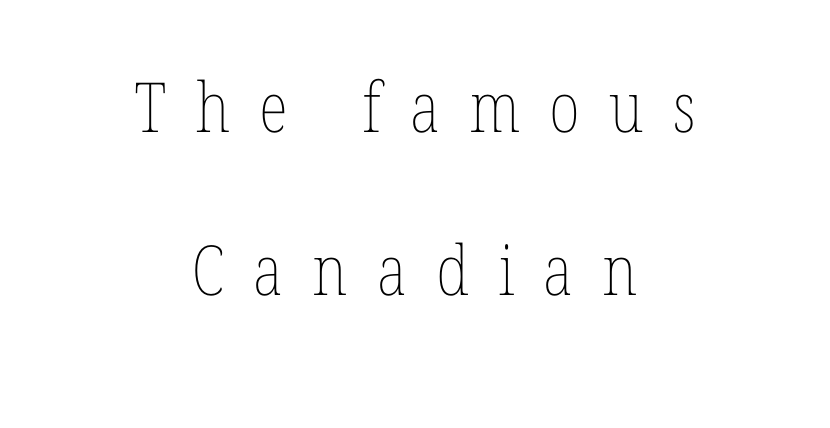
The image shows 69 px thin, condensed type, upright; set centered, loose line spacing (2.36x), unusually wide letter spacing (+0.42 em), not underlined; low stroke contrast and a medium x-height.
